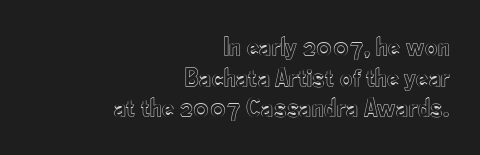
Closely set lines give the paragraph a compact silhouette. Lines of text with bare space underneath. Do the letters lean? They stand straight. Look at the tracking — it's just the regular setting, nothing added. Casual observation: everything's shoved over to the right.
